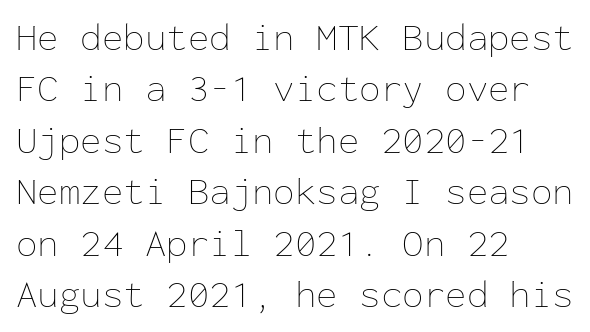
The image shows 39 px thin type, upright, monospaced; set left-aligned, normal line spacing (1.32x), normal letter spacing, not underlined; low stroke contrast and a medium x-height.
